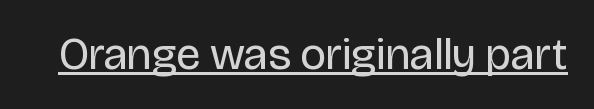
The image shows 45 px regular-weight sans-serif type, upright; set normal letter spacing, underlined; low stroke contrast and a large x-height.
